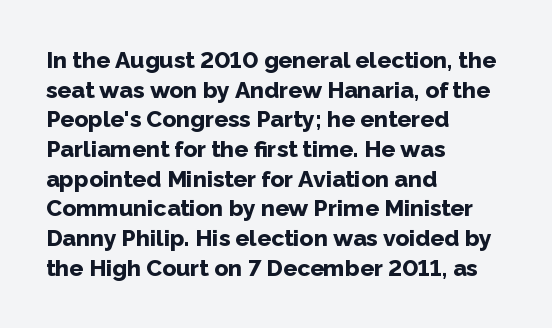
{"italic": "no", "bold": "yes", "underline": "no", "align": "left", "line_spacing": "normal", "line_spacing_ratio": 1.29, "letter_spacing": "normal", "letter_spacing_em": 0.0, "glyph_px": 23}
